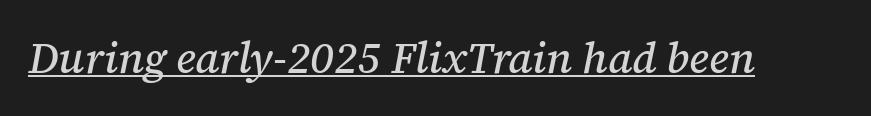
Q: Is the text italic (slanted)? A: Yes, it leans right by about 12 degrees.
Q: Is the typeface a serif or a sans-serif typeface? A: Serif.
Q: Is the text underlined? A: Yes.
Q: Is the spacing between letters normal or unusually wide? A: Normal.
Q: Width (condensed, normal, or wide)? A: Normal.
Q: Stroke contrast? A: Medium.
Q: x-height? A: Medium.
Q: Monospaced? A: No.
